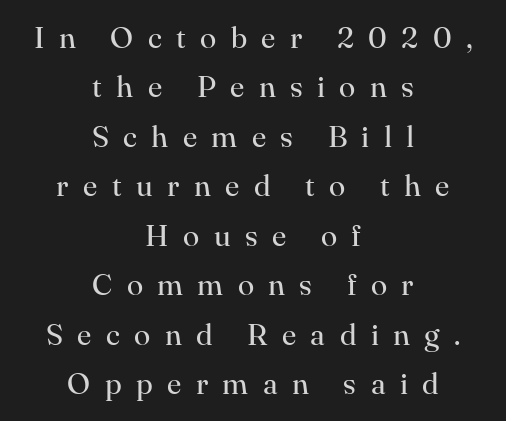
Q: Is the text bold? A: No.
Q: Is the text italic (slanted)? A: No, it is upright.
Q: Is the typeface a serif or a sans-serif typeface? A: Serif.
Q: Is the text underlined? A: No.
Q: How is the paragraph aligned? A: Centered.
Q: Is the spacing between letters normal or unusually wide? A: Unusually wide.
Q: Is the spacing between lines tight, normal or loose? A: Normal.
Q: Width (condensed, normal, or wide)? A: Normal.
Q: Stroke contrast? A: High.
Q: x-height? A: Small.
Q: Monospaced? A: No.
